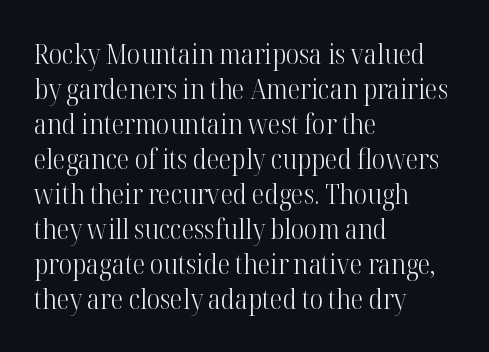
A typesetter would call this proportional, since set widths differ per character. Underlining? Definitely not there. Heft: none added — not bold. Line beginnings align vertically; line endings do not.
